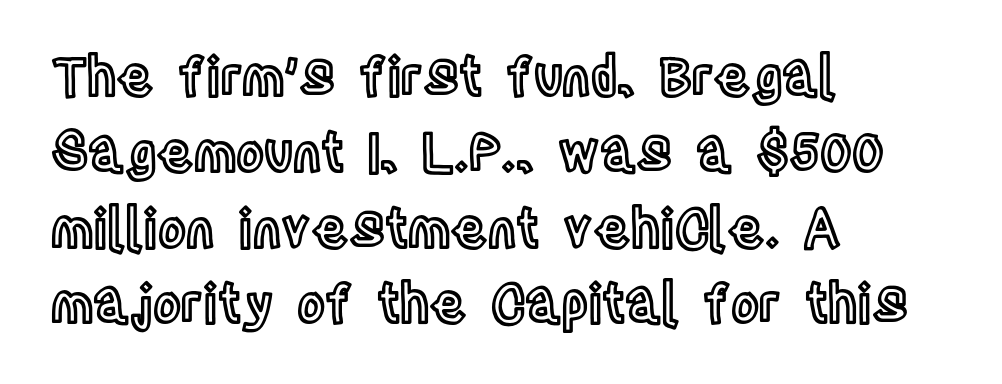
Q: Is the text italic (slanted)? A: No, it is upright.
Q: Is the text underlined? A: No.
Q: How is the paragraph aligned? A: Left-aligned.
Q: Is the spacing between letters normal or unusually wide? A: Normal.
Q: Is the spacing between lines tight, normal or loose? A: Normal.
Q: Width (condensed, normal, or wide)? A: Condensed.
Q: x-height? A: Large.
Q: Monospaced? A: No.
